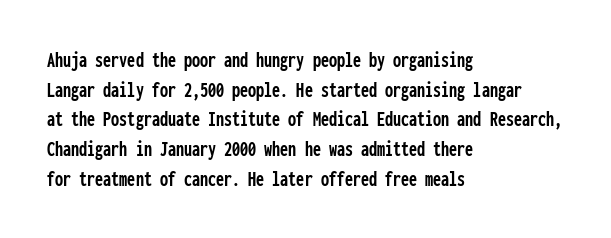
Descenders are the only things crossing below the line. A classic flush-left, rag-right setting is used for this passage. Upright lettering throughout. Quick note: interline space is typical. Letter spacing: default.
